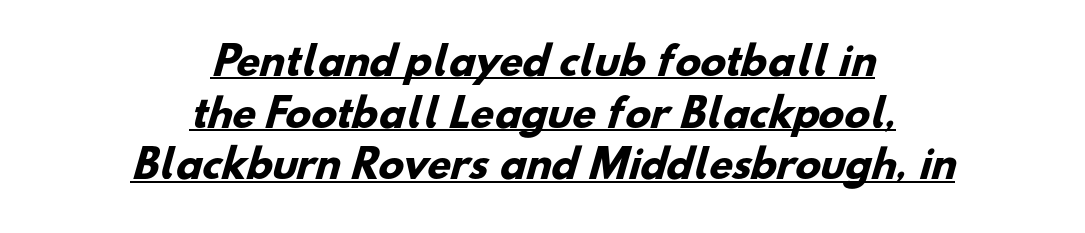
{"serif": "no", "bold": "yes", "weight": "heavy", "width": "normal", "stroke_contrast": "low", "x_height": "small", "monospaced": "no", "underline": "yes", "align": "center", "line_spacing": "normal", "line_spacing_ratio": 1.36, "letter_spacing": "normal", "letter_spacing_em": 0.0, "glyph_px": 38}
